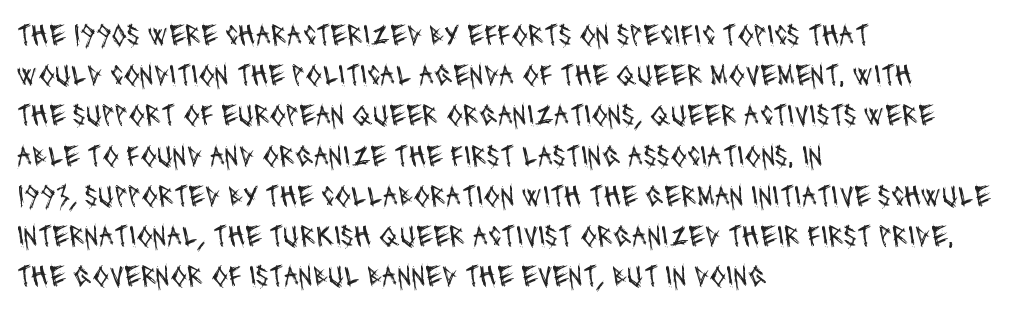
{"serif": "no", "bold": "no", "weight": "regular", "width": "condensed", "stroke_contrast": "medium", "x_height": "large", "monospaced": "no", "underline": "no", "align": "left", "line_spacing": "normal", "line_spacing_ratio": 1.34, "letter_spacing": "normal", "letter_spacing_em": 0.0, "glyph_px": 30}
